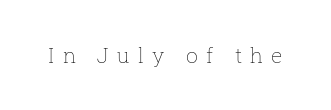
Designer's note — italics off, roman on. Summary of weight: not heavy and not bold. Observe the wide spacing: letters keep a clear distance from each other. Clear beneath every line of the passage.
